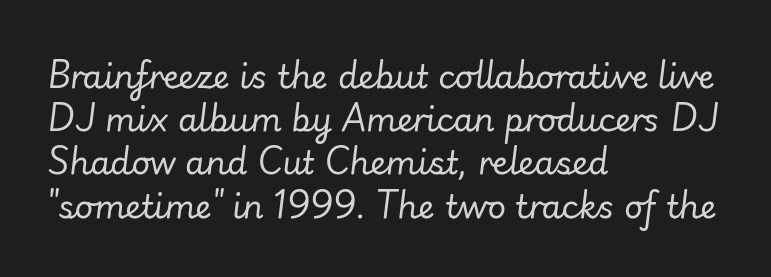
Q: Is the text bold? A: No.
Q: Is the text italic (slanted)? A: Yes, it leans right by about 7 degrees.
Q: Is the text underlined? A: No.
Q: How is the paragraph aligned? A: Left-aligned.
Q: Is the spacing between letters normal or unusually wide? A: Normal.
Q: Is the spacing between lines tight, normal or loose? A: Normal.
Q: Width (condensed, normal, or wide)? A: Normal.
Q: Stroke contrast? A: Low.
Q: x-height? A: Small.
Q: Monospaced? A: No.
